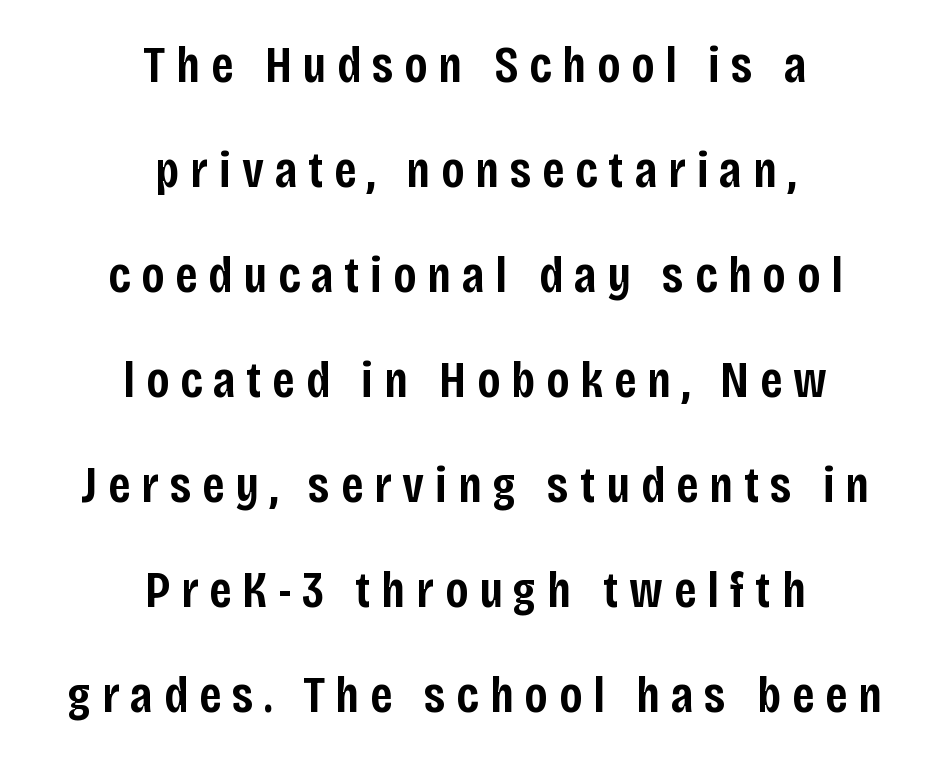
Q: Is the text bold? A: Semi-bold.
Q: Is the text italic (slanted)? A: No, it is upright.
Q: Is the typeface a serif or a sans-serif typeface? A: Sans-serif.
Q: Is the text underlined? A: No.
Q: How is the paragraph aligned? A: Centered.
Q: Is the spacing between letters normal or unusually wide? A: Unusually wide.
Q: Is the spacing between lines tight, normal or loose? A: Loose.
Q: Width (condensed, normal, or wide)? A: Condensed.
Q: Stroke contrast? A: Low.
Q: x-height? A: Large.
Q: Monospaced? A: No.
